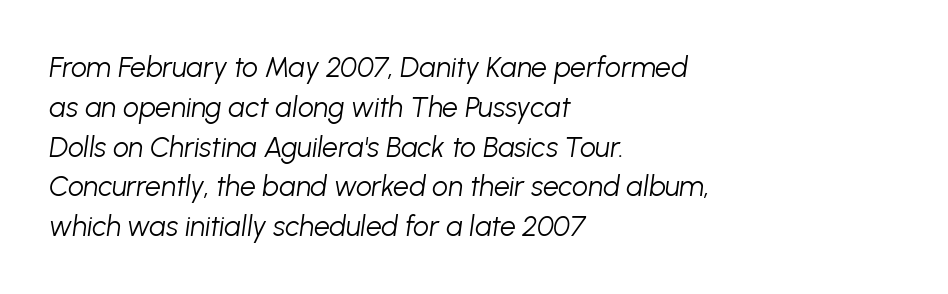
{"italic": "yes", "lean": "right", "slant_degrees": 8, "bold": "no", "weight": "light", "width": "normal", "stroke_contrast": "low", "x_height": "medium", "monospaced": "no", "underline": "no", "align": "left", "line_spacing": "normal", "line_spacing_ratio": 1.42, "letter_spacing": "normal", "letter_spacing_em": 0.0, "glyph_px": 28}
